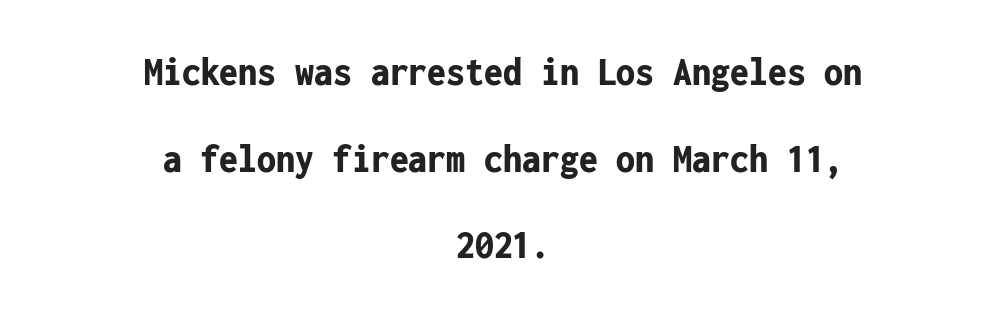
Q: Is the text bold? A: Yes.
Q: Is the text italic (slanted)? A: No, it is upright.
Q: Is the typeface a serif or a sans-serif typeface? A: Sans-serif.
Q: Is the text underlined? A: No.
Q: How is the paragraph aligned? A: Centered.
Q: Is the spacing between letters normal or unusually wide? A: Normal.
Q: Is the spacing between lines tight, normal or loose? A: Loose.
Q: Width (condensed, normal, or wide)? A: Condensed.
Q: Stroke contrast? A: Low.
Q: x-height? A: Medium.
Q: Monospaced? A: Yes.
